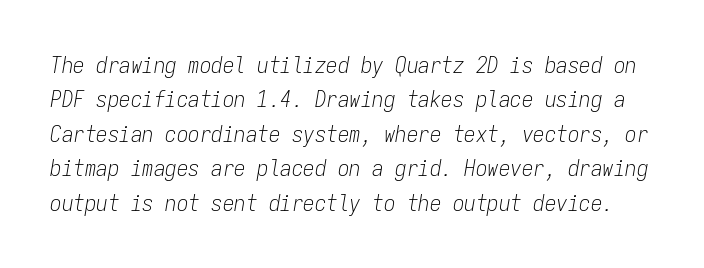
Q: Is the text bold? A: No.
Q: Is the text italic (slanted)? A: Yes, it leans right by about 9 degrees.
Q: Is the text underlined? A: No.
Q: Is the spacing between letters normal or unusually wide? A: Normal.
Q: Is the spacing between lines tight, normal or loose? A: Normal.
